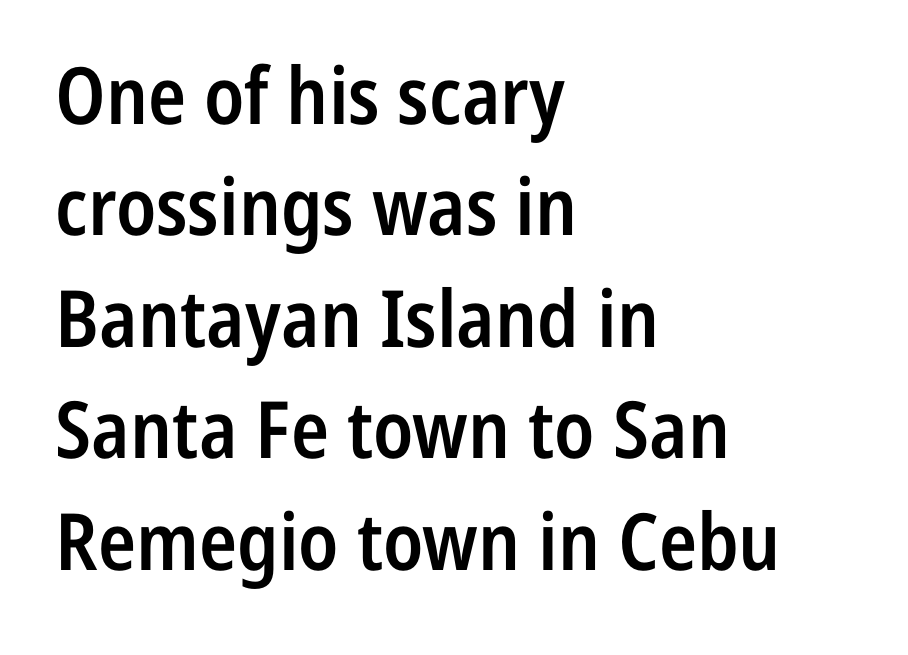
{"serif": "no", "italic": "no", "bold": "semi", "weight": "semibold", "width": "condensed", "stroke_contrast": "low", "x_height": "medium", "monospaced": "no", "underline": "no", "align": "left", "line_spacing": "normal", "line_spacing_ratio": 1.41, "letter_spacing": "normal", "letter_spacing_em": 0.0, "glyph_px": 79}
